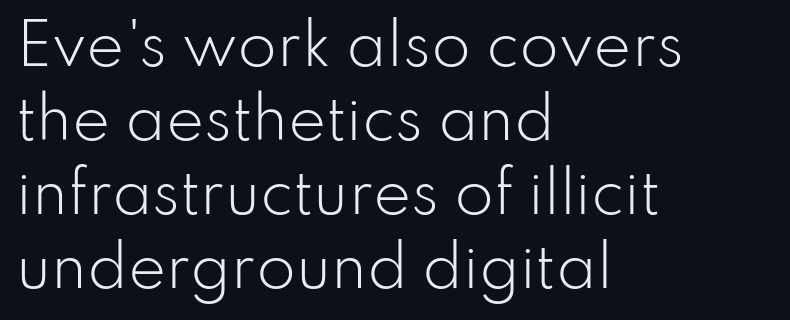
{"serif": "no", "italic": "no", "bold": "no", "weight": "light", "width": "normal", "stroke_contrast": "low", "x_height": "small", "monospaced": "no", "underline": "no", "align": "left", "line_spacing": "normal", "line_spacing_ratio": 1.3, "letter_spacing": "normal", "letter_spacing_em": 0.0, "glyph_px": 57}
